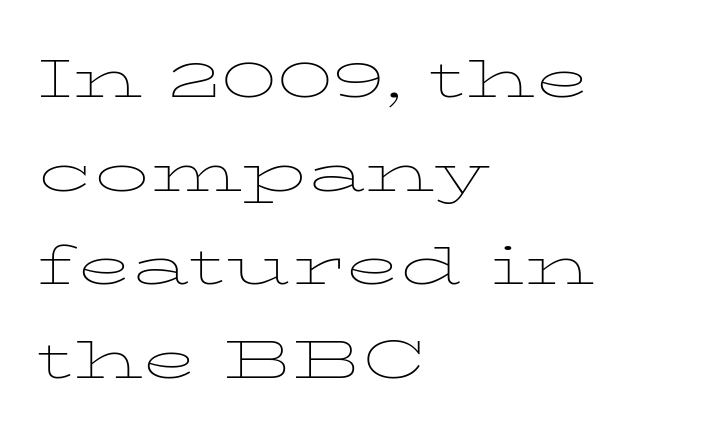
Q: Is the text bold? A: No.
Q: Is the text italic (slanted)? A: No, it is upright.
Q: Is the text underlined? A: No.
Q: How is the paragraph aligned? A: Left-aligned.
Q: Is the spacing between letters normal or unusually wide? A: Normal.
Q: Is the spacing between lines tight, normal or loose? A: Normal.
Q: Width (condensed, normal, or wide)? A: Wide.
Q: Stroke contrast? A: Low.
Q: x-height? A: Medium.
Q: Monospaced? A: No.
